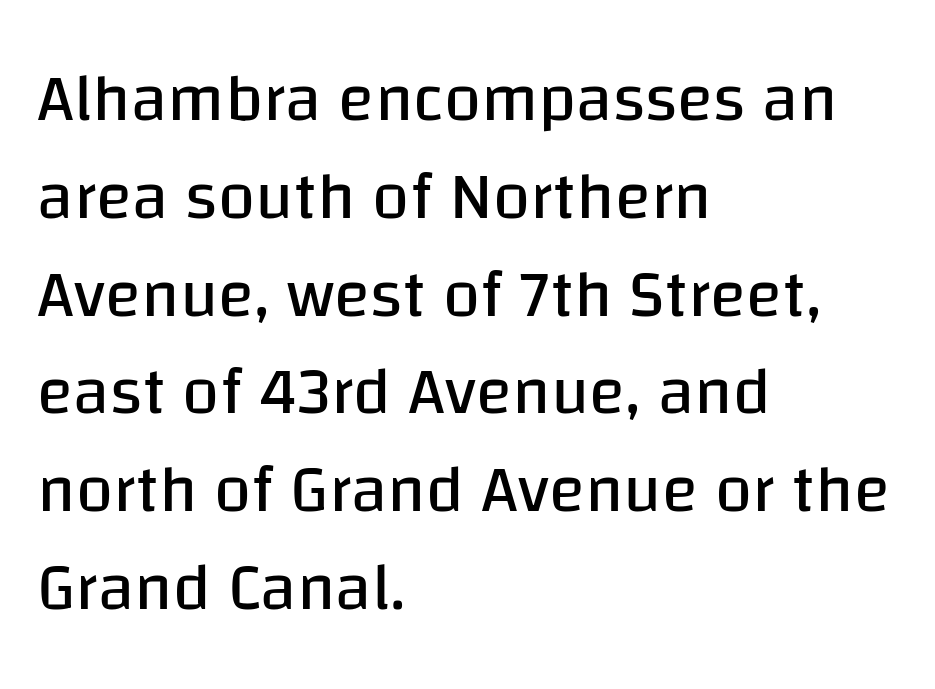
This block has exactly the height ordinary leading produces. These glyphs show unthickened strokes, regular width or finer. Character widths vary here, with narrow letters taking less room than wide ones. The designer went with a sans here, leaving each stem footless. Nobody touched the tracking dial on this one. The font's upright variant was chosen for this text.
